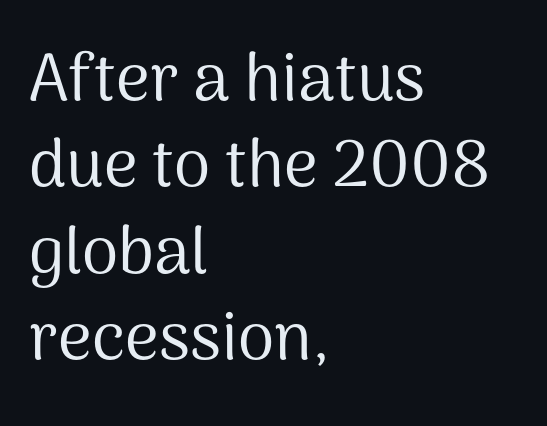
The image shows 66 px regular-weight sans-serif type, upright; set left-aligned, normal line spacing (1.31x), normal letter spacing, not underlined; medium stroke contrast and a medium x-height.
